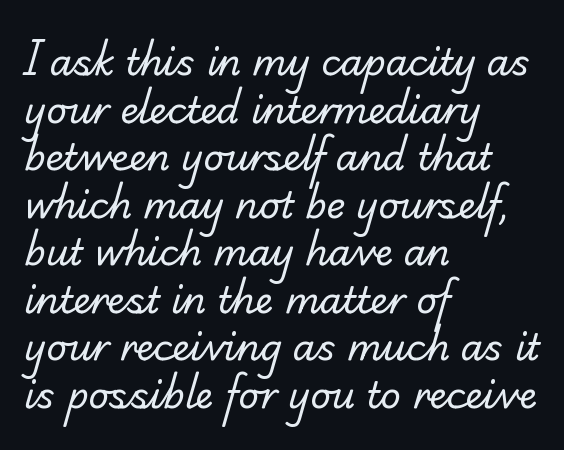
{"serif": "yes", "bold": "no", "weight": "regular", "width": "normal", "stroke_contrast": "low", "x_height": "small", "monospaced": "no", "underline": "no", "align": "left", "line_spacing": "normal", "line_spacing_ratio": 1.32, "letter_spacing": "normal", "letter_spacing_em": 0.0, "glyph_px": 36}
